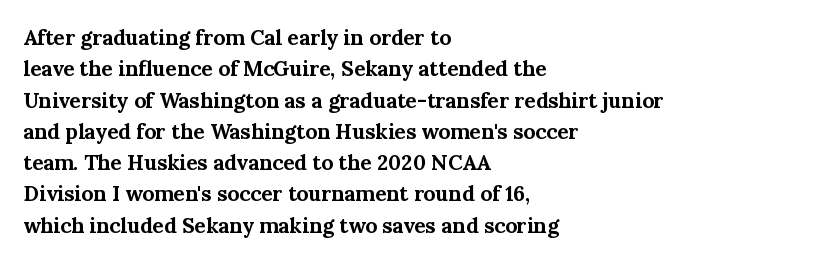
The image shows 21 px bold type, upright; set left-aligned, normal line spacing (1.49x), normal letter spacing, not underlined.
